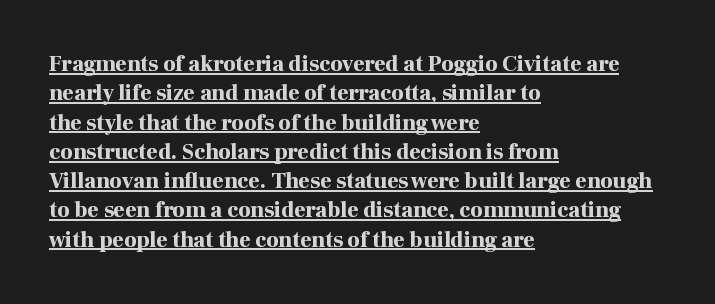
{"italic": "no", "bold": "yes", "underline": "yes", "align": "left", "line_spacing": "normal", "line_spacing_ratio": 1.33, "letter_spacing": "normal", "letter_spacing_em": 0.0, "glyph_px": 22}
